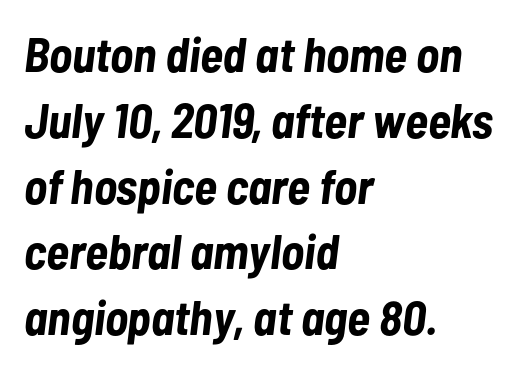
Line spacing here is normal. Italic: yes, the glyphs are oblique. The font is running at its bold setting. Each word holds together tightly as a unit, with standard inter-letter gaps.
